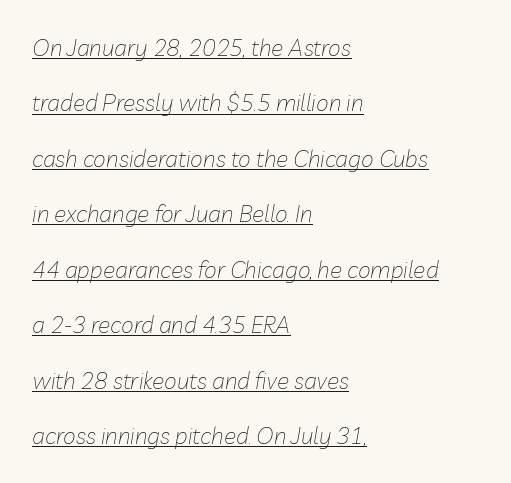
The image shows 23 px text type, italic (leaning right); set left-aligned, loose line spacing (2.41x), normal letter spacing, underlined.
